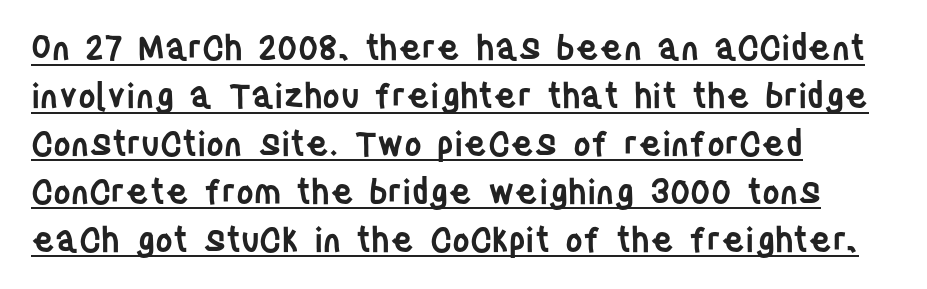
The image shows 34 px semibold, condensed sans-serif type, upright; set left-aligned, normal line spacing (1.41x), normal letter spacing, underlined; low stroke contrast and a large x-height.
